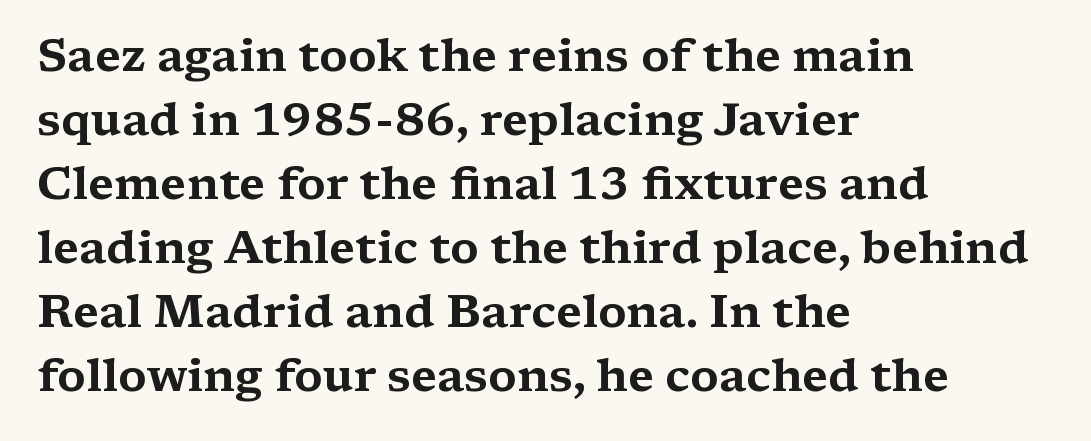
{"serif": "yes", "italic": "no", "width": "wide", "stroke_contrast": "medium", "x_height": "medium", "monospaced": "no", "underline": "no", "align": "left", "line_spacing": "normal", "line_spacing_ratio": 1.39, "letter_spacing": "normal", "letter_spacing_em": 0.0, "glyph_px": 46}
